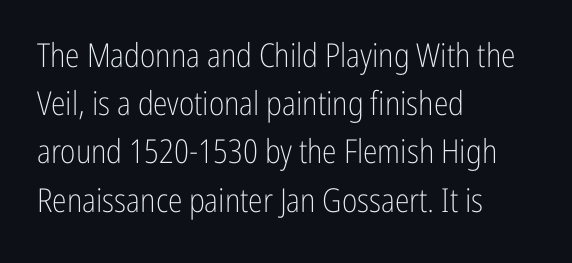
The typeface chosen for these lines omits serifs. Every stem runs plumb, perpendicular to the baseline. Which margin do the lines hug? The left one — the right edge is uneven. Underlining? Definitely not there. Summary of weight: not heavy and not bold.
